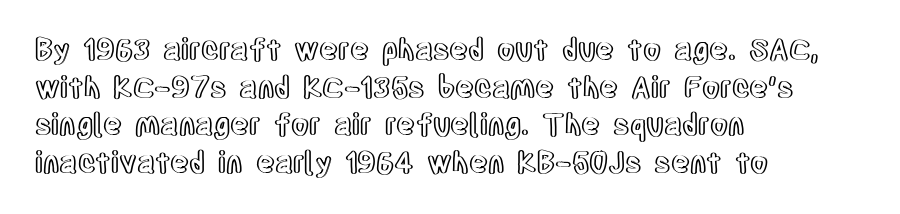
Character widths vary here, with narrow letters taking less room than wide ones. Line starts are locked; line ends wander. Notice how the stems are strictly vertical — no italics here. The rows are spaced the way most documents space them. The gap between lines stays unmarked.
